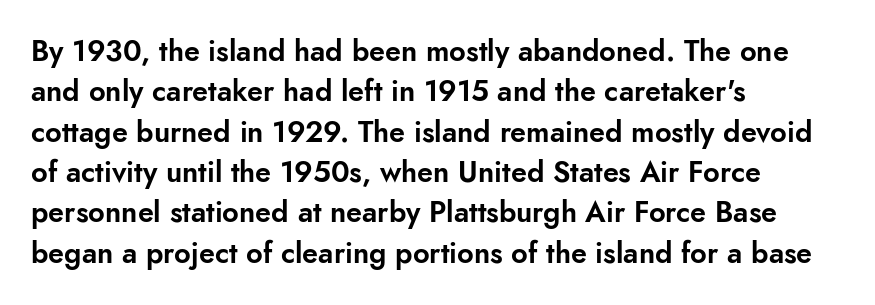
{"serif": "no", "italic": "no", "width": "normal", "stroke_contrast": "low", "x_height": "small", "monospaced": "no", "underline": "no", "align": "left", "line_spacing": "normal", "line_spacing_ratio": 1.39, "letter_spacing": "normal", "letter_spacing_em": 0.0, "glyph_px": 29}
